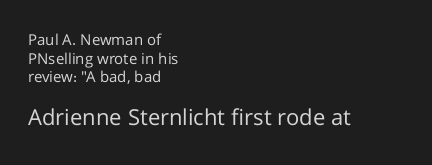
The image shows 22 px text type, upright; set left-aligned, line spacing 1.24x, normal letter spacing, not underlined; the second (bottom) block is 1.47x larger.
